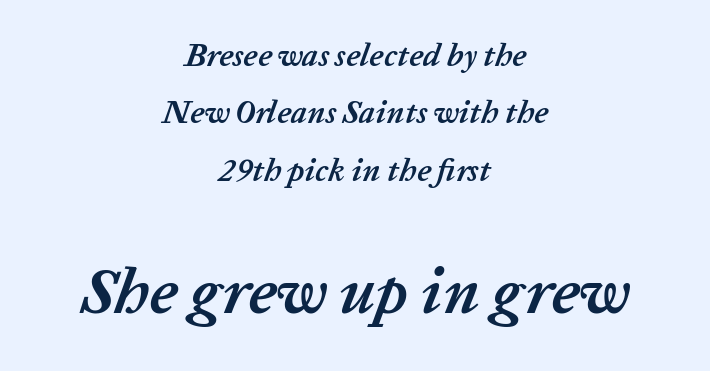
{"italic": "yes", "lean": "right", "slant_degrees": 20, "bold": "yes", "weight": "semibold", "width": "normal", "stroke_contrast": "low", "x_height": "medium", "monospaced": "no", "underline": "no", "align": "center", "line_spacing_ratio": 1.79, "letter_spacing": "normal", "letter_spacing_em": 0.0, "larger_block": "second", "size_ratio": 2.0, "glyph_px": 64}
